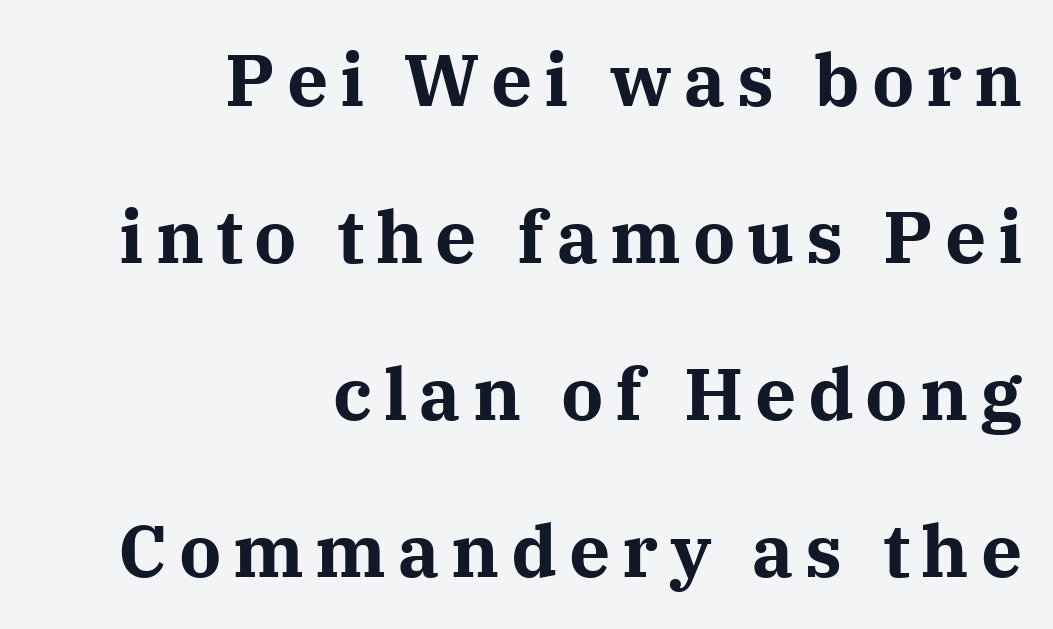
The image shows 73 px bold serif type, upright; set right-aligned, loose line spacing (2.15x), not underlined; medium stroke contrast and a medium x-height.
